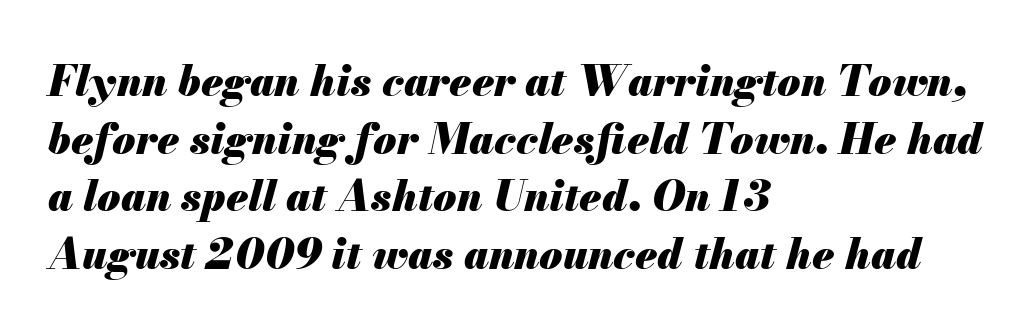
{"italic": "yes", "lean": "right", "slant_degrees": 13, "bold": "yes", "weight": "heavy", "width": "normal", "stroke_contrast": "medium", "x_height": "small", "monospaced": "no", "underline": "no", "align": "left", "line_spacing": "normal", "line_spacing_ratio": 1.37, "letter_spacing": "normal", "letter_spacing_em": 0.0, "glyph_px": 42}
